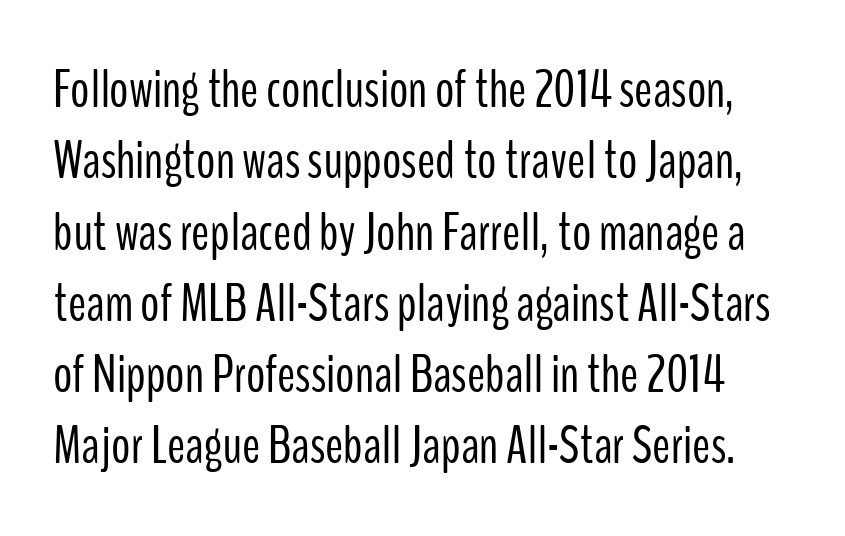
{"serif": "no", "italic": "no", "bold": "no", "weight": "light", "width": "condensed", "stroke_contrast": "low", "x_height": "medium", "monospaced": "no", "underline": "no", "line_spacing": "normal", "line_spacing_ratio": 1.32, "letter_spacing": "normal", "letter_spacing_em": 0.0, "glyph_px": 54}
